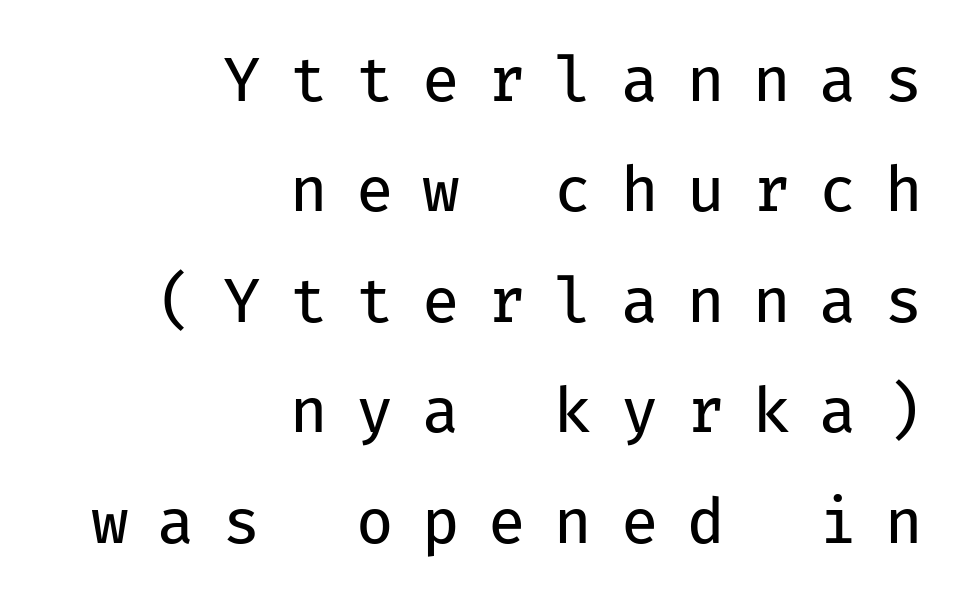
The image shows 61 px regular-weight sans-serif type, upright, monospaced; set right-aligned, line spacing 1.81x, unusually wide letter spacing (+0.47 em), not underlined; low stroke contrast and a medium x-height.
